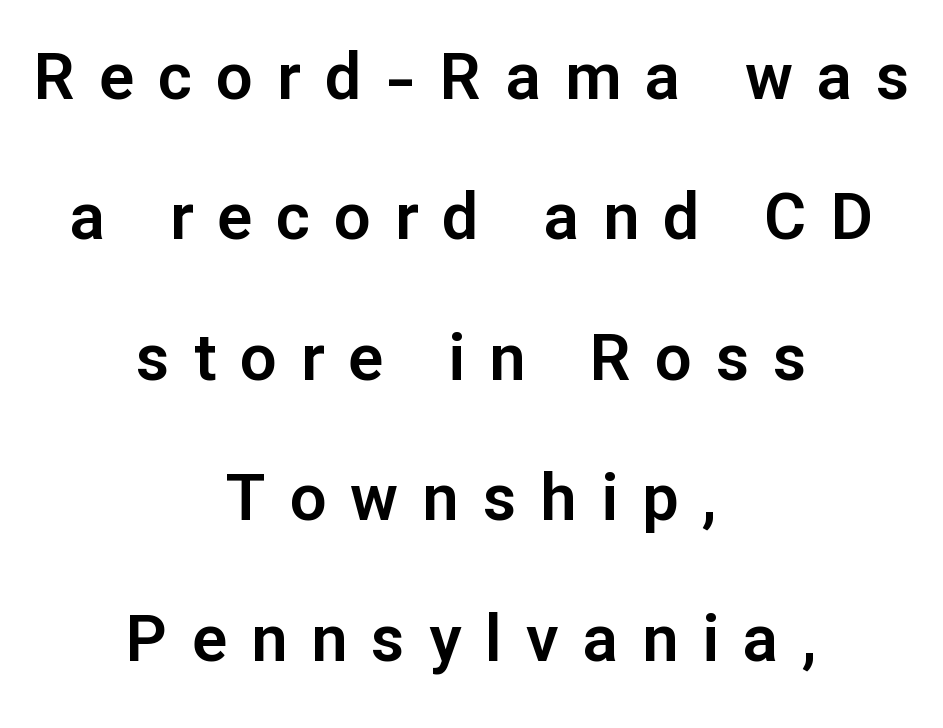
{"serif": "no", "italic": "no", "width": "normal", "stroke_contrast": "low", "x_height": "medium", "monospaced": "no", "underline": "no", "align": "center", "line_spacing": "loose", "line_spacing_ratio": 2.16, "letter_spacing": "wide", "letter_spacing_em": 0.37, "glyph_px": 65}
